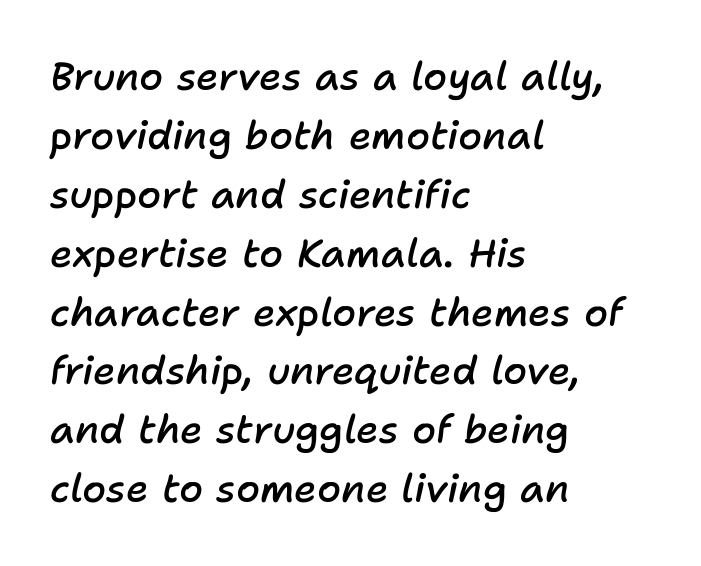
The image shows 39 px semibold type, italic (leaning right); set left-aligned, normal line spacing (1.51x), normal letter spacing, not underlined; low stroke contrast and a medium x-height.
